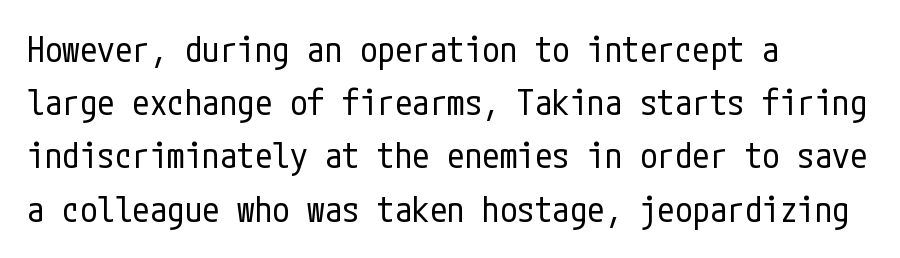
The image shows 35 px regular-weight, condensed sans-serif type, upright; set left-aligned, normal line spacing (1.52x), normal letter spacing, not underlined; low stroke contrast and a medium x-height.
